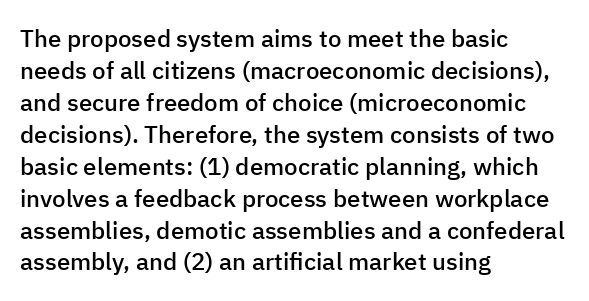
The foot of each line stays bare and open. Weight check: semibold — heavier than regular, not quite bold. Summary of vertical rhythm: regular, with standard interline spacing. Alignment: flush left.
